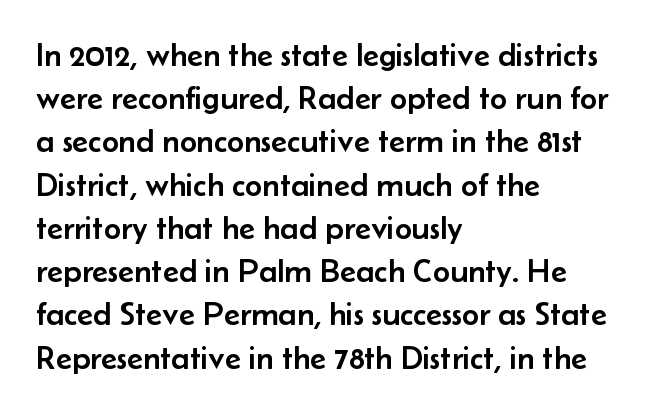
{"serif": "no", "italic": "no", "width": "normal", "stroke_contrast": "low", "x_height": "small", "monospaced": "no", "underline": "no", "align": "left", "line_spacing": "normal", "line_spacing_ratio": 1.31, "letter_spacing": "normal", "letter_spacing_em": 0.0, "glyph_px": 33}
